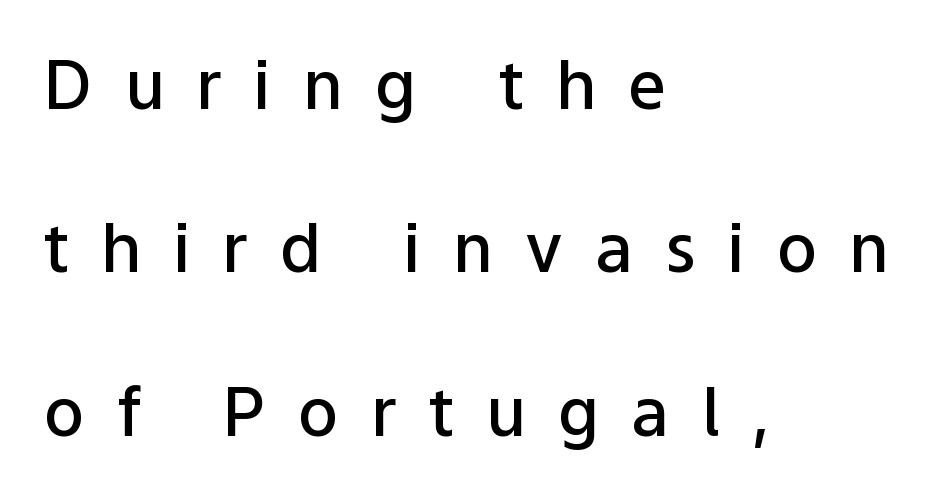
Q: Is the text bold? A: Semi-bold.
Q: Is the text italic (slanted)? A: No, it is upright.
Q: Is the typeface a serif or a sans-serif typeface? A: Sans-serif.
Q: Is the text underlined? A: No.
Q: How is the paragraph aligned? A: Left-aligned.
Q: Is the spacing between letters normal or unusually wide? A: Unusually wide.
Q: Is the spacing between lines tight, normal or loose? A: Loose.
Q: Width (condensed, normal, or wide)? A: Normal.
Q: Stroke contrast? A: Low.
Q: x-height? A: Medium.
Q: Monospaced? A: No.
